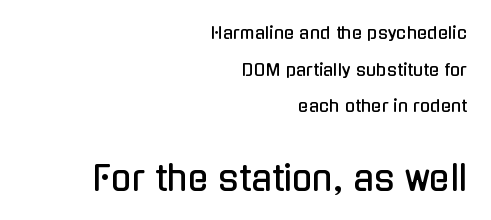
Q: Is the text italic (slanted)? A: No, it is upright.
Q: Is the typeface a serif or a sans-serif typeface? A: Sans-serif.
Q: Is the text underlined? A: No.
Q: How is the paragraph aligned? A: Right-aligned.
Q: Is the spacing between letters normal or unusually wide? A: Normal.
Q: Is the spacing between lines tight, normal or loose? A: Loose.
Q: Which block of text is set in a larger size, the first (top) or the second (bottom)? A: The second (bottom) one.
Q: Width (condensed, normal, or wide)? A: Condensed.
Q: Stroke contrast? A: Low.
Q: x-height? A: Medium.
Q: Monospaced? A: No.
